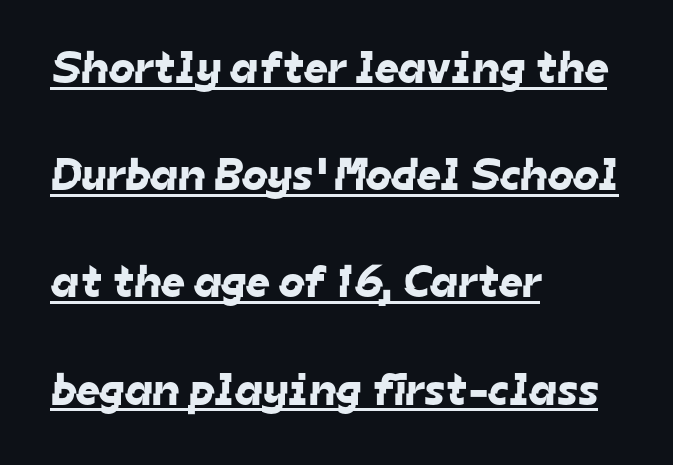
Nothing unusual about the tracking: characters are spaced as the font intends. In designer terms, the underline attribute is active on this setting. Are there feet on the stems? There aren't — it's a sans. The lines in this sample share a left origin and differ only in where they stop. Reading down the column, the eye jumps a long way to each next line. Is this a fixed-width face? No — the glyphs have proportional, varying widths.
